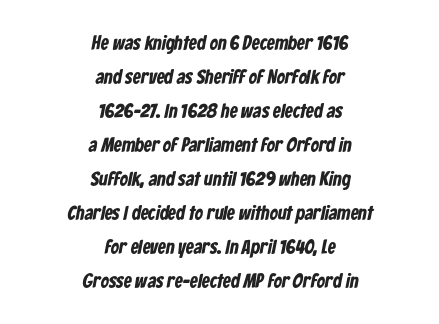
Q: Is the text bold? A: Yes.
Q: Is the text underlined? A: No.
Q: How is the paragraph aligned? A: Centered.
Q: Is the spacing between letters normal or unusually wide? A: Normal.
Q: Is the spacing between lines tight, normal or loose? A: Normal.
